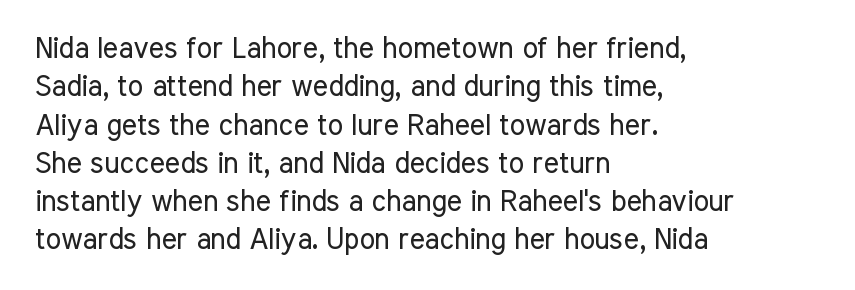
{"serif": "no", "italic": "no", "bold": "no", "weight": "regular", "width": "condensed", "stroke_contrast": "low", "x_height": "medium", "monospaced": "no", "underline": "no", "align": "left", "line_spacing": "normal", "line_spacing_ratio": 1.32, "letter_spacing": "normal", "letter_spacing_em": 0.0, "glyph_px": 29}
